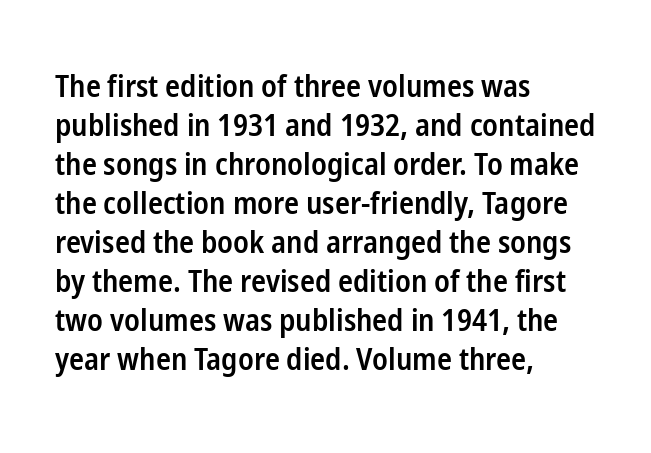
Q: Is the text bold? A: Semi-bold.
Q: Is the text italic (slanted)? A: No, it is upright.
Q: Is the typeface a serif or a sans-serif typeface? A: Sans-serif.
Q: Is the text underlined? A: No.
Q: How is the paragraph aligned? A: Left-aligned.
Q: Is the spacing between letters normal or unusually wide? A: Normal.
Q: Is the spacing between lines tight, normal or loose? A: Normal.
Q: Width (condensed, normal, or wide)? A: Condensed.
Q: Stroke contrast? A: Low.
Q: x-height? A: Medium.
Q: Monospaced? A: No.
